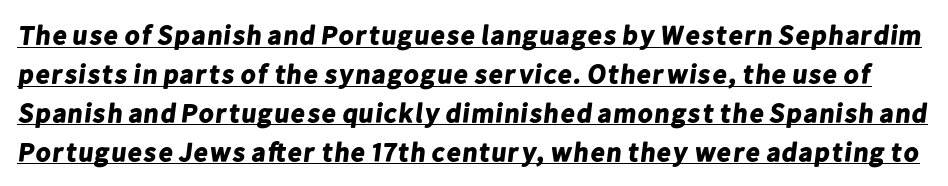
{"bold": "yes", "underline": "yes", "line_spacing": "normal", "line_spacing_ratio": 1.44, "letter_spacing": "normal", "letter_spacing_em": 0.0, "glyph_px": 27}
